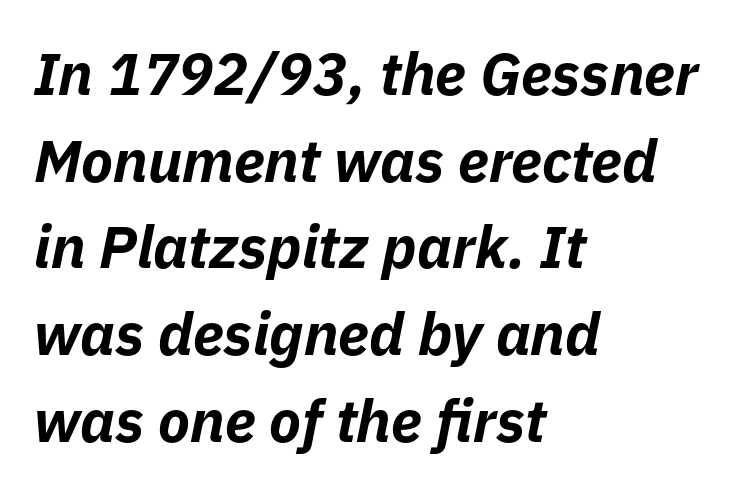
{"italic": "yes", "lean": "right", "slant_degrees": 11, "bold": "yes", "weight": "bold", "width": "normal", "stroke_contrast": "low", "x_height": "medium", "monospaced": "no", "underline": "no", "align": "left", "line_spacing": "normal", "line_spacing_ratio": 1.47, "letter_spacing": "normal", "letter_spacing_em": 0.0, "glyph_px": 59}
